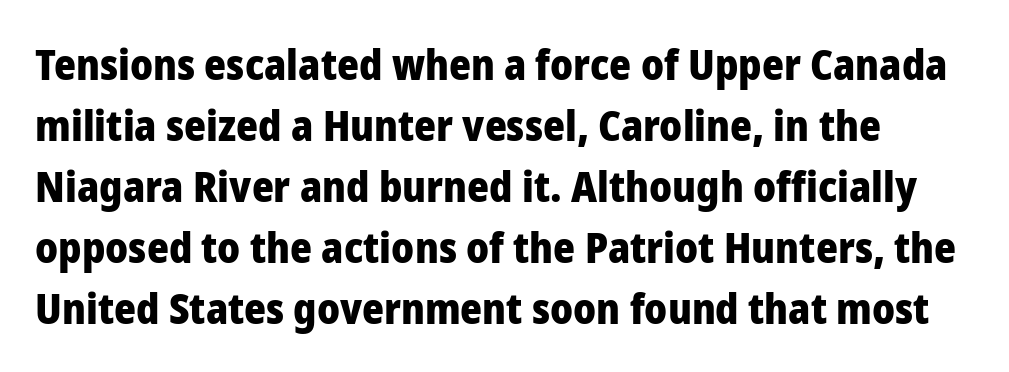
Q: Is the text bold? A: Yes.
Q: Is the text italic (slanted)? A: No, it is upright.
Q: Is the typeface a serif or a sans-serif typeface? A: Sans-serif.
Q: Is the text underlined? A: No.
Q: Is the spacing between letters normal or unusually wide? A: Normal.
Q: Is the spacing between lines tight, normal or loose? A: Normal.
Q: Width (condensed, normal, or wide)? A: Normal.
Q: Stroke contrast? A: Low.
Q: x-height? A: Medium.
Q: Monospaced? A: No.
